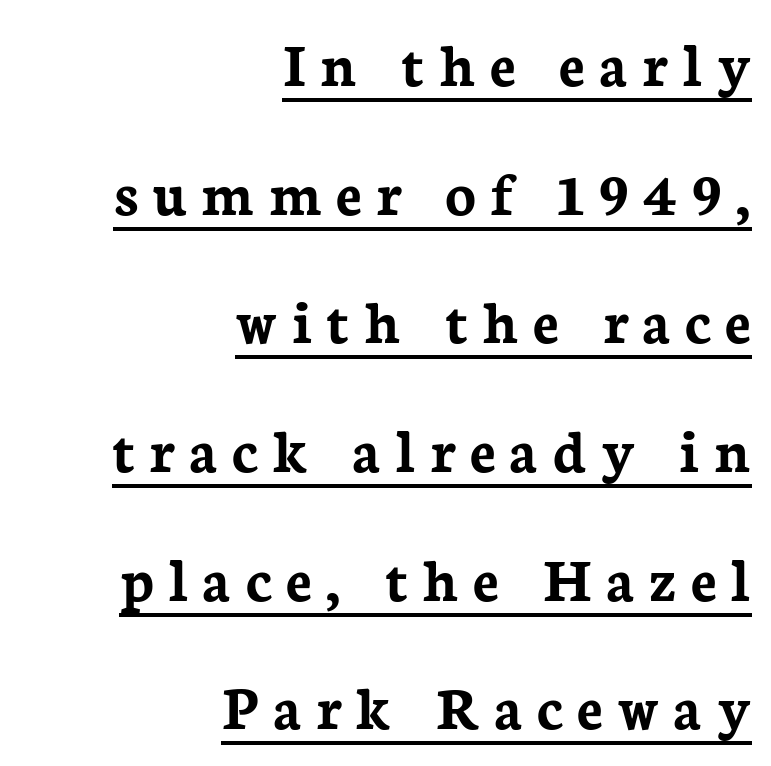
The image shows 64 px semibold serif type, upright; set right-aligned, loose line spacing (2.01x), unusually wide letter spacing (+0.22 em), underlined; low stroke contrast and a medium x-height.
